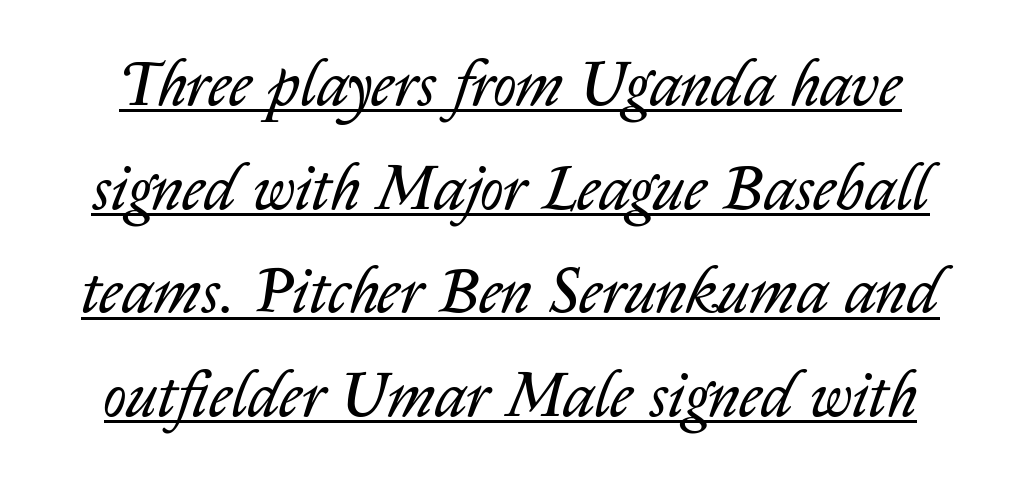
Q: Is the text bold? A: No.
Q: Is the text italic (slanted)? A: Yes, it leans right by about 14 degrees.
Q: Is the text underlined? A: Yes.
Q: Is the spacing between letters normal or unusually wide? A: Normal.
Q: Is the spacing between lines tight, normal or loose? A: Normal.
Q: Width (condensed, normal, or wide)? A: Normal.
Q: Stroke contrast? A: Low.
Q: x-height? A: Medium.
Q: Monospaced? A: No.
